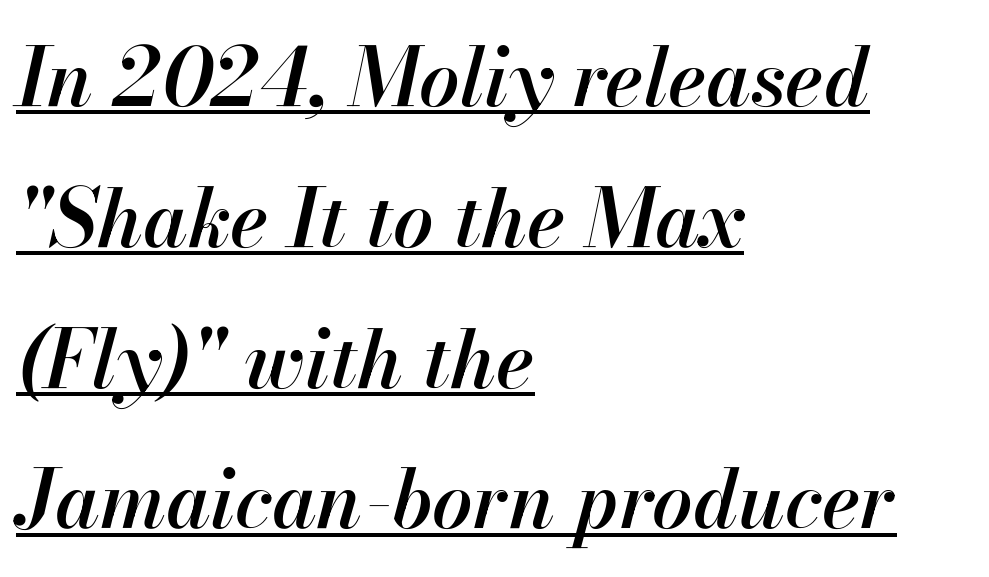
If you drew a ruler down the left edge, every line would touch it. Compared with typical body copy, the letter spacing here is the same. This sample uses an oblique cut, with every glyph tilted off the vertical. A baseline rule has been typeset under these characters. In terms of weight, the rendering is demibold, just under bold.
